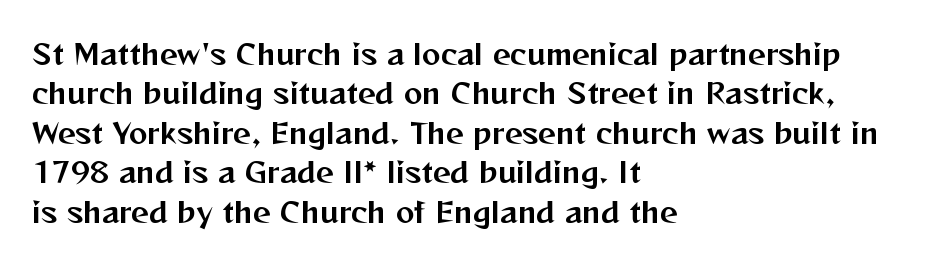
Vertically, the passage feels balanced, rows spaced as you'd expect. The gap between lines stays unmarked. A typesetter would call this zero additional tracking. It's the straight-up-and-down kind of type. The typeface chosen for these lines omits serifs.
